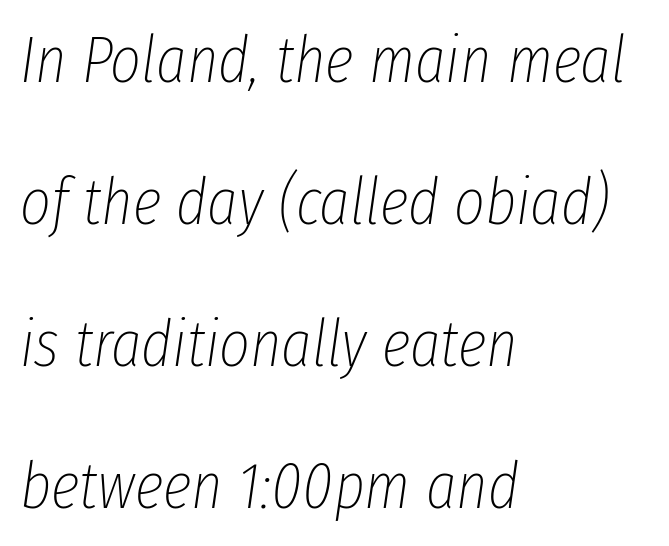
{"italic": "yes", "lean": "right", "slant_degrees": 8, "bold": "no", "weight": "thin", "width": "condensed", "stroke_contrast": "low", "x_height": "medium", "monospaced": "no", "underline": "no", "align": "left", "line_spacing": "loose", "line_spacing_ratio": 2.15, "letter_spacing": "normal", "letter_spacing_em": 0.0, "glyph_px": 66}
